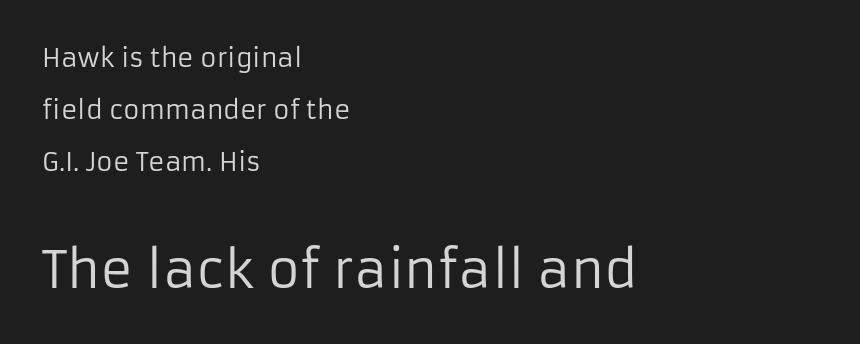
Q: Is the text bold? A: No.
Q: Is the text italic (slanted)? A: No, it is upright.
Q: Is the typeface a serif or a sans-serif typeface? A: Sans-serif.
Q: Is the text underlined? A: No.
Q: How is the paragraph aligned? A: Left-aligned.
Q: Is the spacing between letters normal or unusually wide? A: Normal.
Q: Is the spacing between lines tight, normal or loose? A: Loose.
Q: Which block of text is set in a larger size, the first (top) or the second (bottom)? A: The second (bottom) one.
Q: Width (condensed, normal, or wide)? A: Normal.
Q: Stroke contrast? A: Low.
Q: x-height? A: Medium.
Q: Monospaced? A: No.
